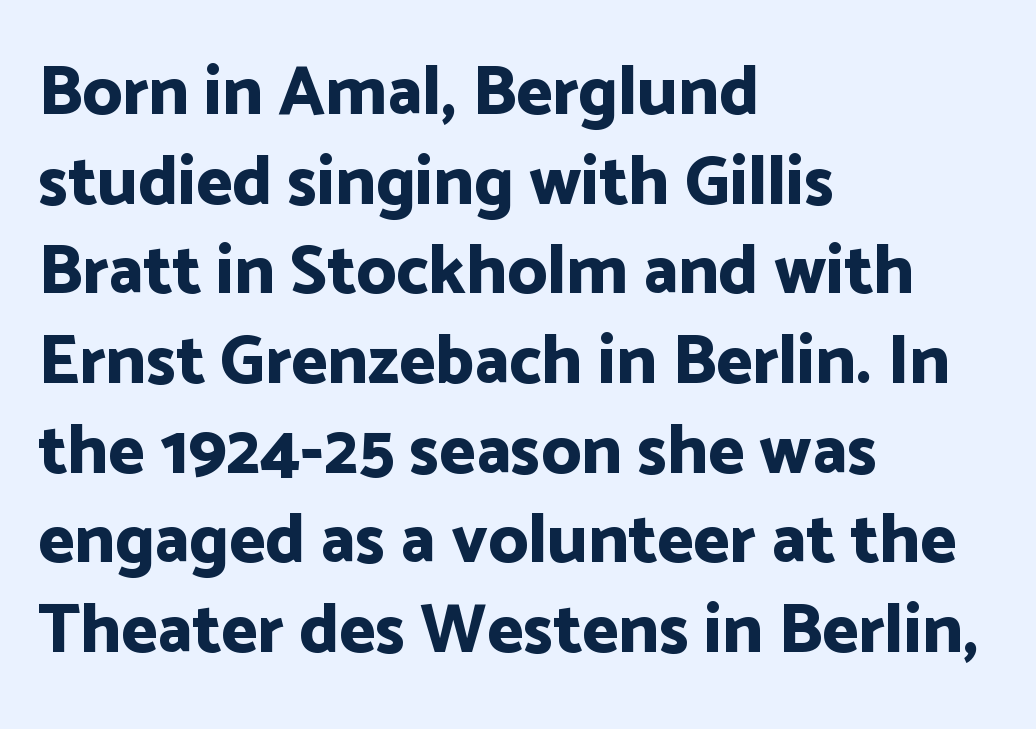
{"serif": "no", "italic": "no", "bold": "yes", "weight": "bold", "width": "normal", "stroke_contrast": "low", "x_height": "medium", "monospaced": "no", "underline": "no", "align": "left", "line_spacing": "normal", "line_spacing_ratio": 1.3, "letter_spacing": "normal", "letter_spacing_em": 0.0, "glyph_px": 69}
